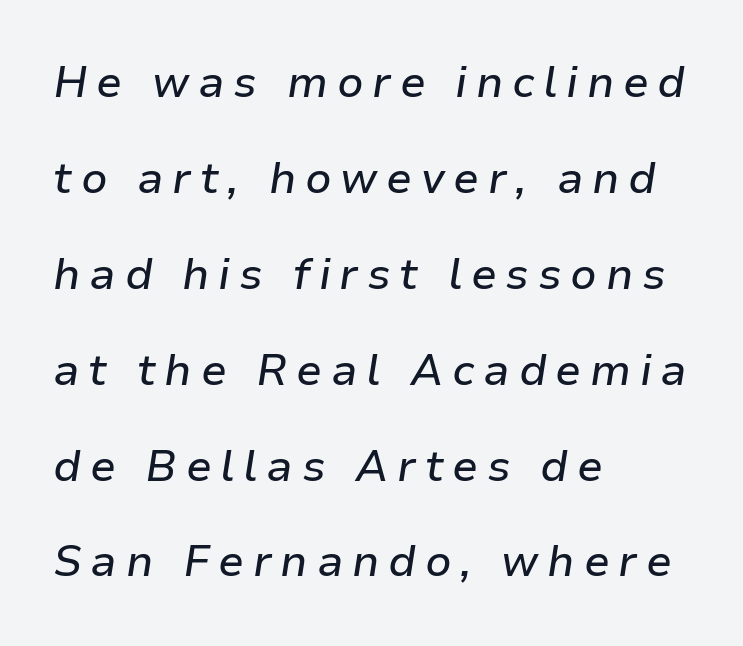
There is plenty of visible air inserted between adjacent glyphs. The specimen omits any rule beneath the text block's lines. The axis of the letterforms is tilted away from vertical. The rendering uses natural spacing where letterforms have individual widths. Compared with a centered layout, this one pins lines to the left instead.
